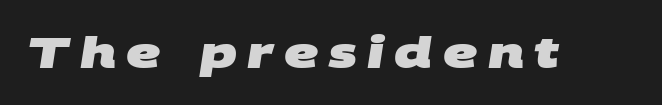
The image shows 42 px heavy, wide sans-serif type; set unusually wide letter spacing (+0.25 em), not underlined; medium stroke contrast and a large x-height.
